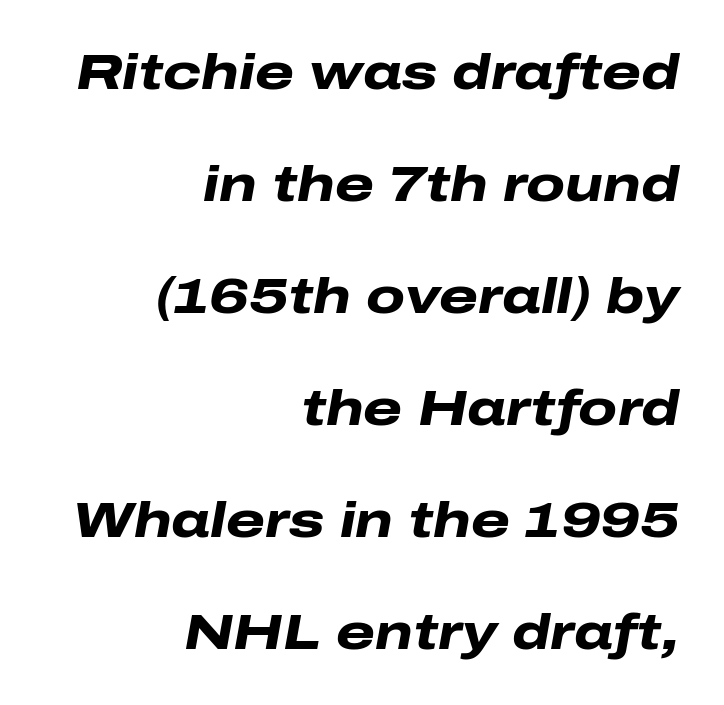
Q: Is the text bold? A: Yes.
Q: Is the text italic (slanted)? A: Yes, it leans right by about 10 degrees.
Q: Is the text underlined? A: No.
Q: How is the paragraph aligned? A: Right-aligned.
Q: Is the spacing between letters normal or unusually wide? A: Normal.
Q: Is the spacing between lines tight, normal or loose? A: Loose.
Q: Width (condensed, normal, or wide)? A: Wide.
Q: Stroke contrast? A: Low.
Q: x-height? A: Medium.
Q: Monospaced? A: No.
